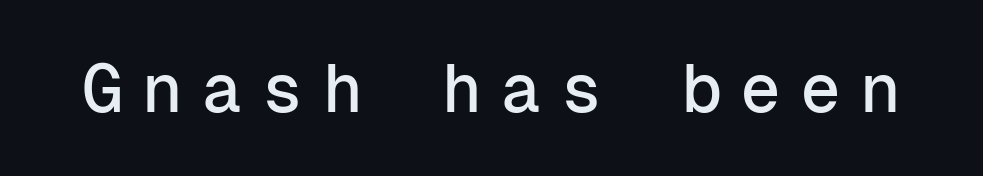
The image shows 68 px sans-serif type, upright, monospaced; set unusually wide letter spacing (+0.28 em), not underlined; low stroke contrast and a medium x-height.
